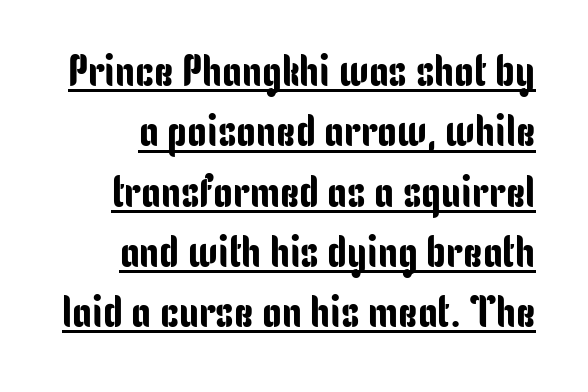
Q: Is the text italic (slanted)? A: No, it is upright.
Q: Is the typeface a serif or a sans-serif typeface? A: Sans-serif.
Q: Is the text underlined? A: Yes.
Q: Is the spacing between letters normal or unusually wide? A: Normal.
Q: Is the spacing between lines tight, normal or loose? A: Normal.
Q: Width (condensed, normal, or wide)? A: Condensed.
Q: Stroke contrast? A: Low.
Q: x-height? A: Medium.
Q: Monospaced? A: No.
